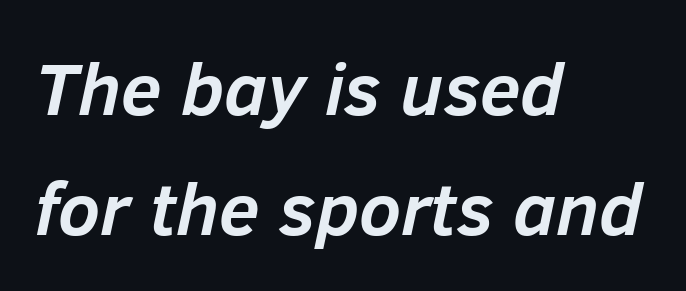
In CSS terms this would be text-align: left. Emphasis by weight is at full strength: bold. Characters follow at the spacing the type designer built in. Whoever set this chose a conventional vertical rhythm. You could not count columns in this text — the font is proportionally spaced. Does the lettering tilt? It does — this is italic.
